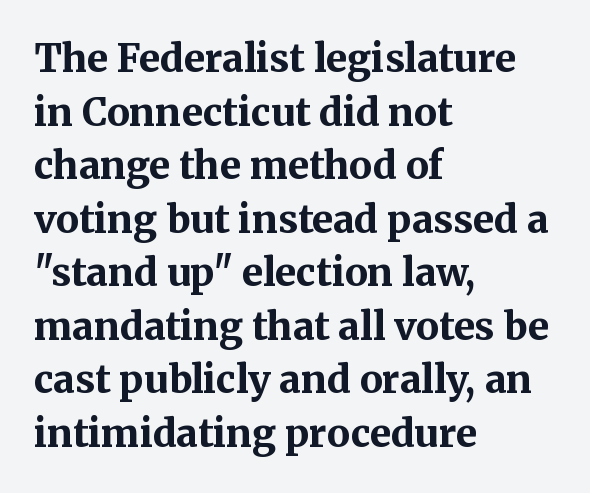
Q: Is the text bold? A: Yes.
Q: Is the text italic (slanted)? A: No, it is upright.
Q: Is the typeface a serif or a sans-serif typeface? A: Serif.
Q: Is the text underlined? A: No.
Q: How is the paragraph aligned? A: Left-aligned.
Q: Is the spacing between letters normal or unusually wide? A: Normal.
Q: Is the spacing between lines tight, normal or loose? A: Normal.
Q: Width (condensed, normal, or wide)? A: Normal.
Q: Stroke contrast? A: Medium.
Q: x-height? A: Medium.
Q: Monospaced? A: No.
